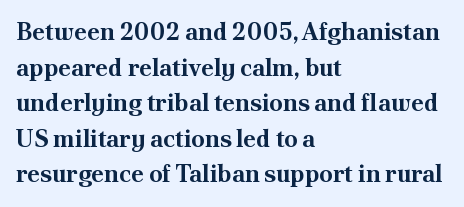
{"italic": "no", "bold": "yes", "underline": "no", "align": "left", "line_spacing": "normal", "line_spacing_ratio": 1.48, "letter_spacing": "normal", "letter_spacing_em": 0.0, "glyph_px": 24}
